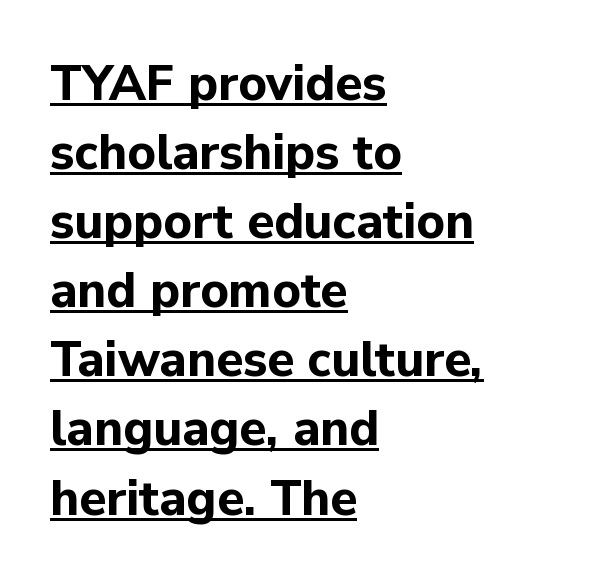
{"serif": "no", "italic": "no", "bold": "yes", "weight": "bold", "width": "normal", "stroke_contrast": "low", "x_height": "medium", "monospaced": "no", "underline": "yes", "align": "left", "line_spacing": "normal", "line_spacing_ratio": 1.41, "letter_spacing": "normal", "letter_spacing_em": 0.0, "glyph_px": 49}
